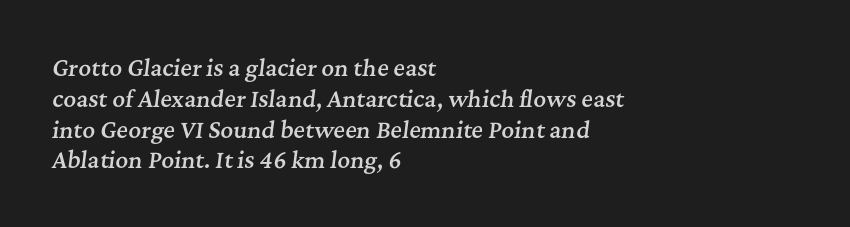
Q: Is the text bold? A: Semi-bold.
Q: Is the text italic (slanted)? A: Yes, it leans right by about 7 degrees.
Q: Is the text underlined? A: No.
Q: How is the paragraph aligned? A: Left-aligned.
Q: Is the spacing between letters normal or unusually wide? A: Normal.
Q: Is the spacing between lines tight, normal or loose? A: Normal.
